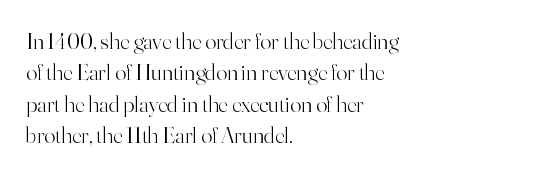
The image shows 23 px text type, upright; set left-aligned, normal line spacing (1.36x), normal letter spacing, not underlined.
